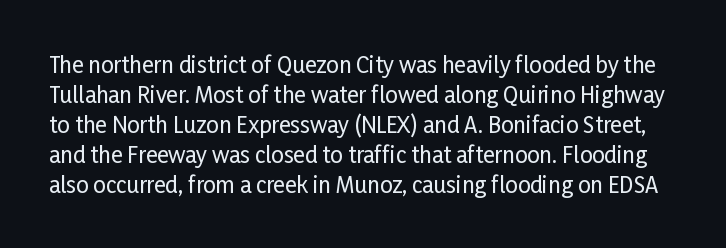
{"italic": "no", "underline": "no", "line_spacing": "normal", "line_spacing_ratio": 1.36, "letter_spacing": "normal", "letter_spacing_em": 0.0, "glyph_px": 22}
